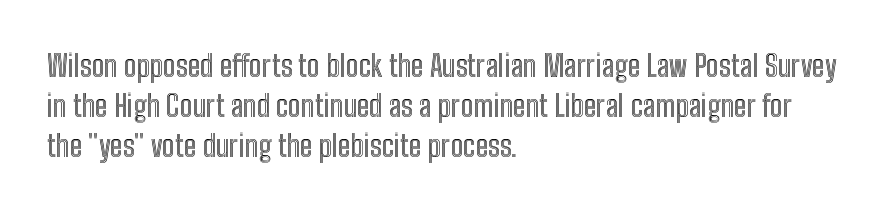
Q: Is the text italic (slanted)? A: No, it is upright.
Q: Is the text underlined? A: No.
Q: How is the paragraph aligned? A: Left-aligned.
Q: Is the spacing between letters normal or unusually wide? A: Normal.
Q: Is the spacing between lines tight, normal or loose? A: Normal.
Q: Width (condensed, normal, or wide)? A: Condensed.
Q: x-height? A: Medium.
Q: Monospaced? A: No.
